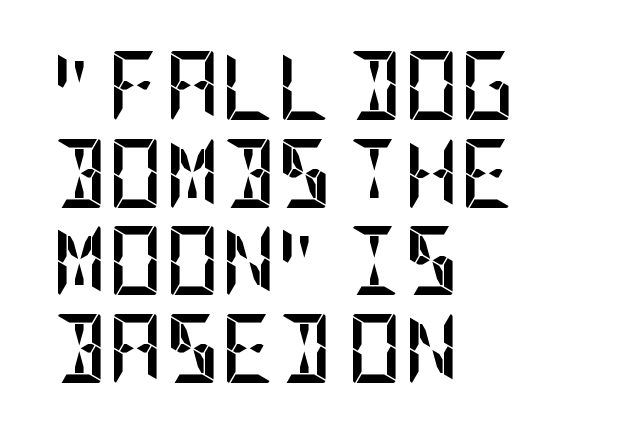
Each line starts at the same left margin while the right side varies. Plain, unruled lines of type. The rendering uses a bold face; every stroke is thick and dark. These lines were composed using upright roman letters.
